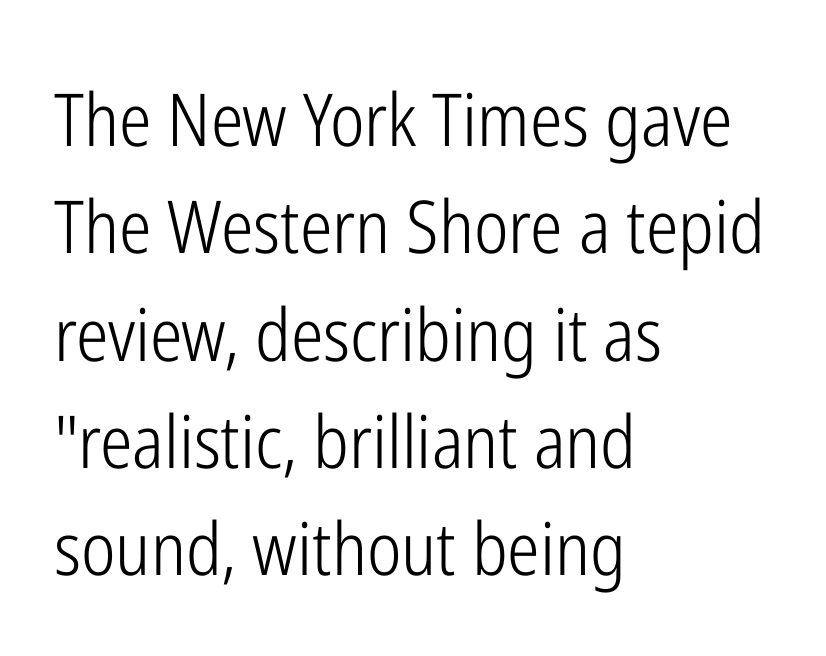
Q: Is the text bold? A: No.
Q: Is the text italic (slanted)? A: No, it is upright.
Q: Is the typeface a serif or a sans-serif typeface? A: Sans-serif.
Q: Is the text underlined? A: No.
Q: How is the paragraph aligned? A: Left-aligned.
Q: Is the spacing between letters normal or unusually wide? A: Normal.
Q: Is the spacing between lines tight, normal or loose? A: Normal.
Q: Width (condensed, normal, or wide)? A: Condensed.
Q: Stroke contrast? A: Low.
Q: x-height? A: Medium.
Q: Monospaced? A: No.
